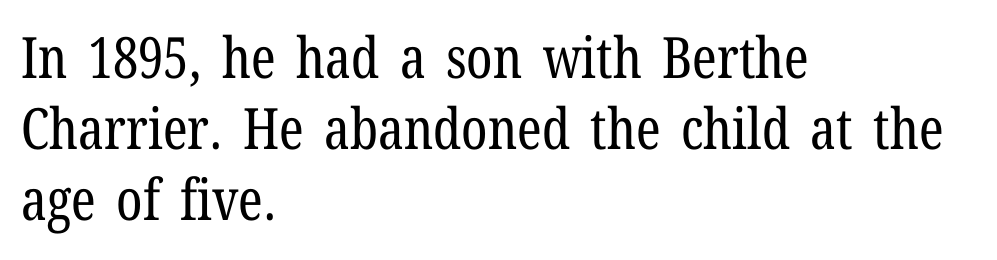
{"serif": "yes", "italic": "no", "bold": "no", "weight": "regular", "width": "condensed", "stroke_contrast": "low", "x_height": "medium", "monospaced": "no", "underline": "no", "align": "left", "line_spacing": "normal", "line_spacing_ratio": 1.25, "letter_spacing": "normal", "letter_spacing_em": 0.0, "glyph_px": 57}
